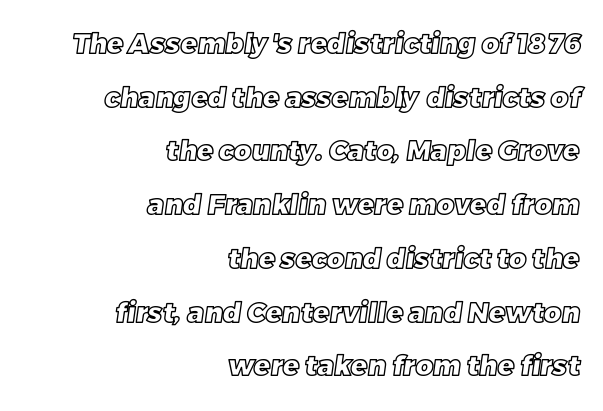
One glance says open: line gaps are wider than usual. The lines are quadded right. This rendering leaves character spacing at its baseline value. This rendering features lettering with no underline.
